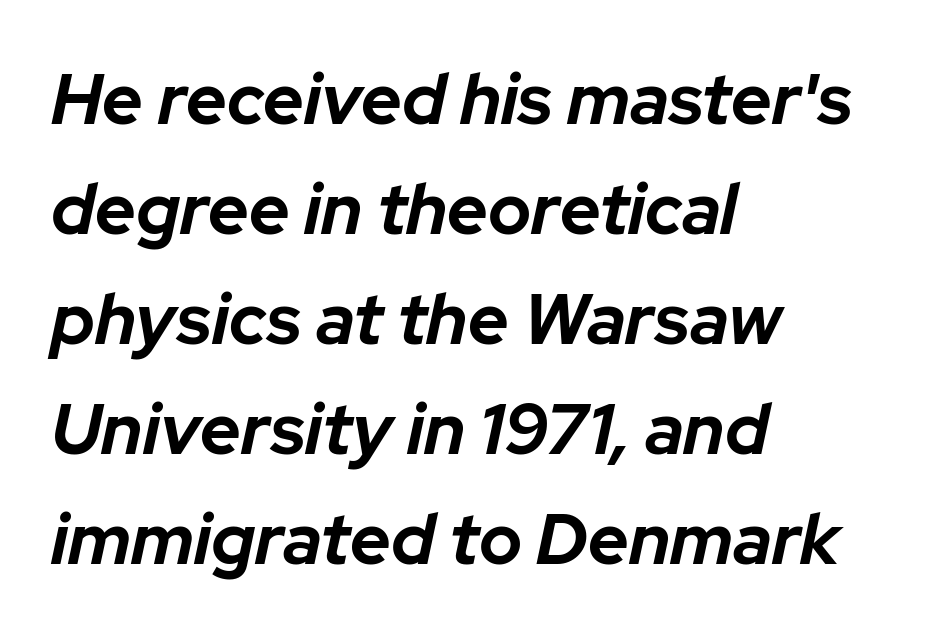
The image shows 71 px bold type, italic (leaning right); set left-aligned, normal line spacing (1.55x), normal letter spacing, not underlined; low stroke contrast and a medium x-height.
